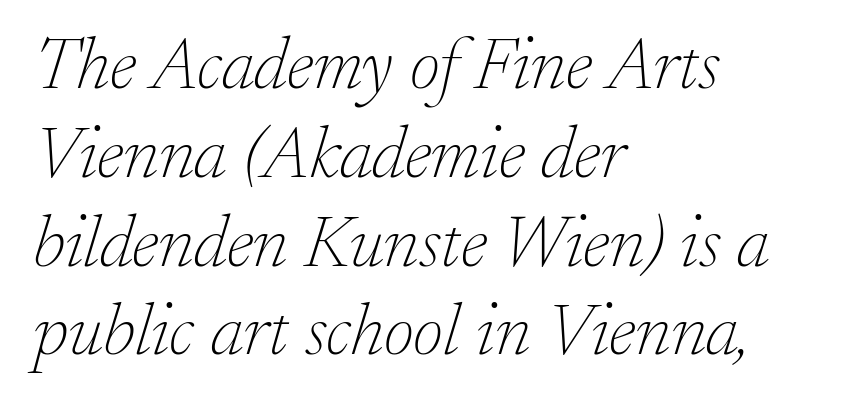
The image shows 74 px thin serif type, italic (leaning right); set left-aligned, line spacing 1.2x, normal letter spacing, not underlined; low stroke contrast and a small x-height.
